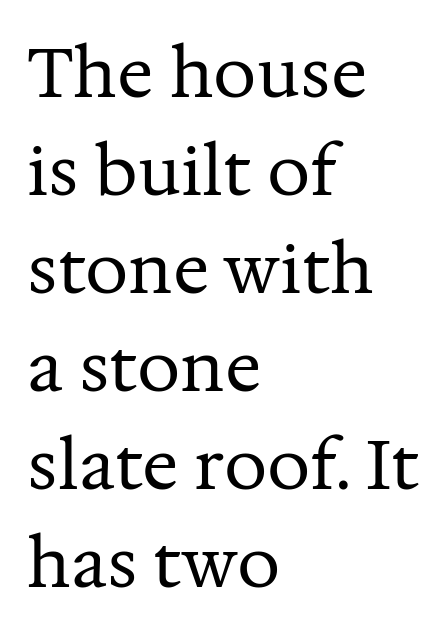
The lettering stays uniformly vertical, giving the passage a roman look. There is no visible air inserted between adjacent glyphs. Varying glyph widths throughout — classic text-font behaviour. Vertical stems look standard width or narrower in stroke. Letters rest on an invisible, unmarked baseline.
